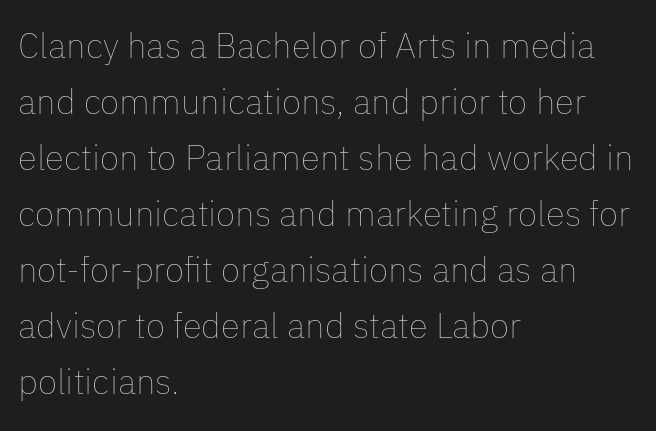
The image shows 35 px thin type, upright; set left-aligned, normal line spacing (1.6x), normal letter spacing, not underlined; low stroke contrast and a medium x-height.
